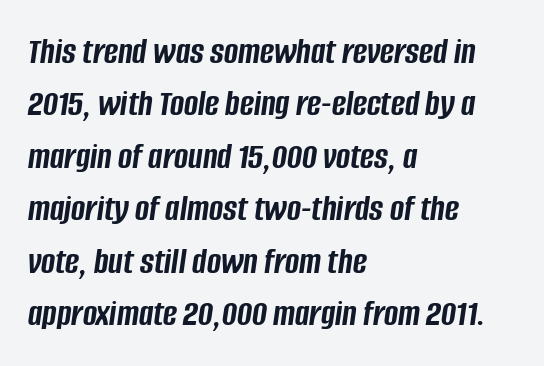
Q: Is the text bold? A: Yes.
Q: Is the text italic (slanted)? A: Yes, it leans right by about 8 degrees.
Q: Is the text underlined? A: No.
Q: How is the paragraph aligned? A: Left-aligned.
Q: Is the spacing between letters normal or unusually wide? A: Normal.
Q: Is the spacing between lines tight, normal or loose? A: Normal.
Q: Width (condensed, normal, or wide)? A: Condensed.
Q: Stroke contrast? A: Low.
Q: x-height? A: Large.
Q: Monospaced? A: No.
